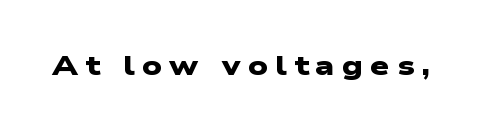
{"bold": "yes", "underline": "no", "letter_spacing": "wide", "letter_spacing_em": 0.26, "glyph_px": 27}
